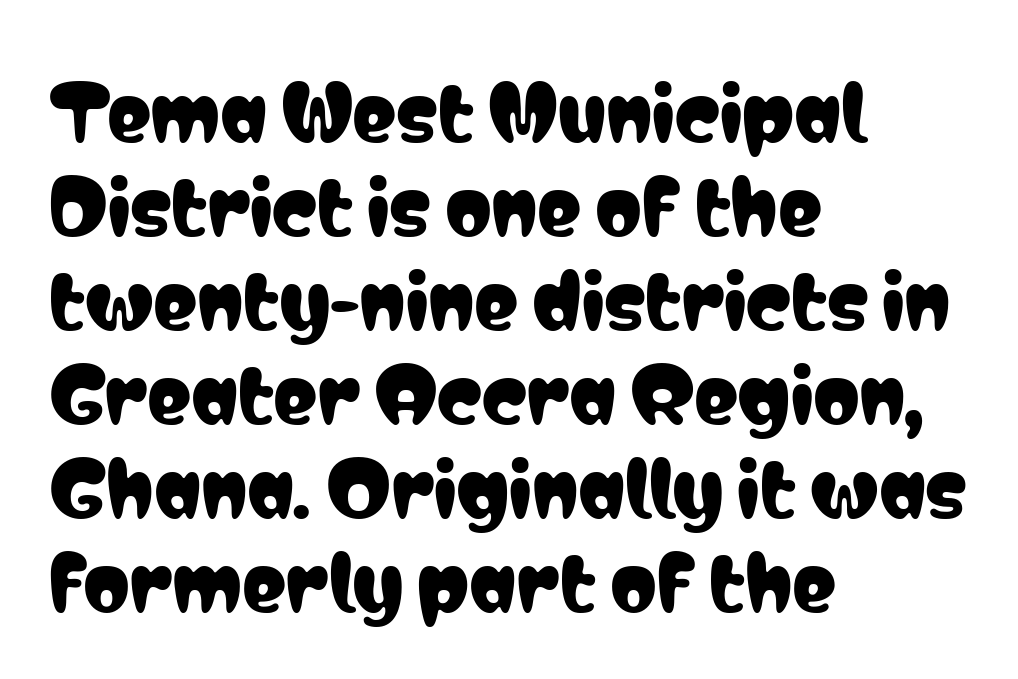
{"serif": "no", "italic": "no", "width": "condensed", "stroke_contrast": "low", "x_height": "medium", "monospaced": "no", "underline": "no", "align": "left", "line_spacing": "normal", "line_spacing_ratio": 1.27, "letter_spacing": "normal", "letter_spacing_em": 0.0, "glyph_px": 74}
